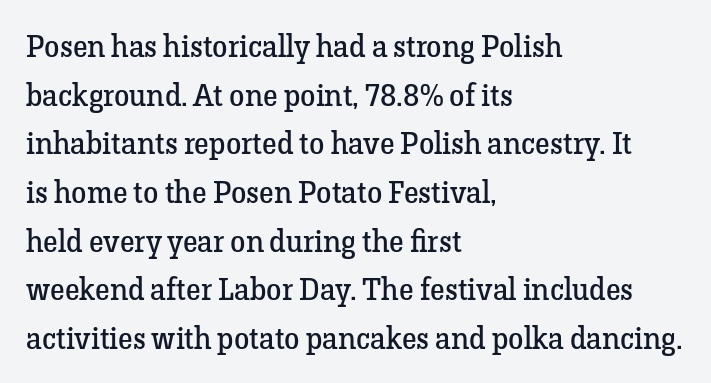
The axis of the letterforms is exactly vertical. What stands out about the letter spacing? Nothing — it is the standard amount. To sum up the face: it has serifs. The weight would be labelled regular, book, light, or lighter still. Each letter keeps its own natural width here, so spacing adapts to shape. Only glyphs here, with clear space below each row.
